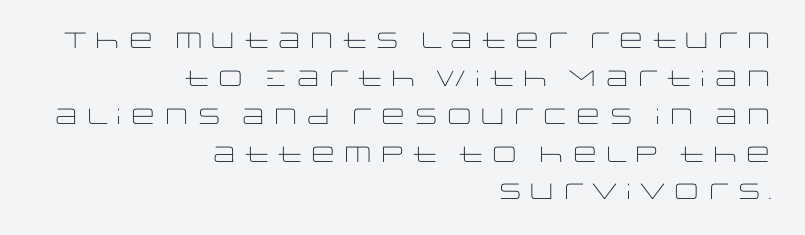
Any mark beneath the type? The region is blank. Posture: straight, roman, zero tilt. Glyph-to-glyph distance matches everyday printed text. In CSS terms this would be text-align: right.
